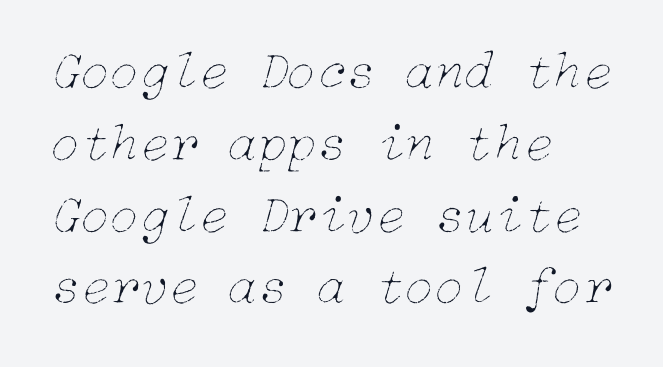
Q: Is the text bold? A: No.
Q: Is the text italic (slanted)? A: Yes, it leans right by about 15 degrees.
Q: Is the text underlined? A: No.
Q: How is the paragraph aligned? A: Left-aligned.
Q: Is the spacing between letters normal or unusually wide? A: Normal.
Q: Is the spacing between lines tight, normal or loose? A: Normal.
Q: Width (condensed, normal, or wide)? A: Normal.
Q: Stroke contrast? A: Low.
Q: x-height? A: Medium.
